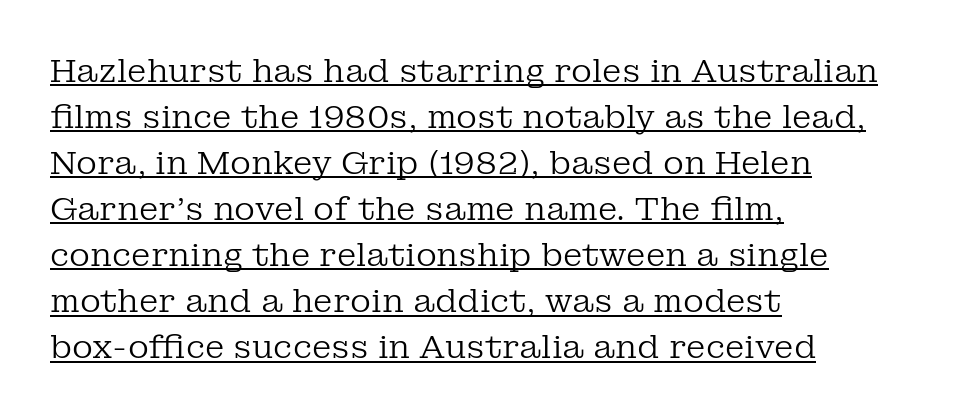
Each letter keeps its own natural width here, so spacing adapts to shape. This block has exactly the height ordinary leading produces. A classic flush-left, rag-right setting is used for this passage. In designer terms, the underline attribute is active on this setting. Letterform terminals end in serifs throughout the passage. A typesetter would mark this as roman, not italic.
